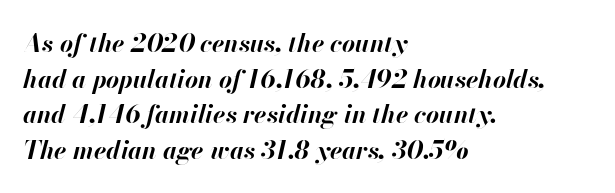
The image shows 25 px bold type, italic (leaning right); set left-aligned, normal line spacing (1.43x), normal letter spacing, not underlined.
